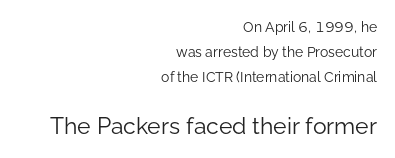
Q: Is the text bold? A: No.
Q: Is the text italic (slanted)? A: No, it is upright.
Q: Is the text underlined? A: No.
Q: How is the paragraph aligned? A: Right-aligned.
Q: Is the spacing between letters normal or unusually wide? A: Normal.
Q: Which block of text is set in a larger size, the first (top) or the second (bottom)? A: The second (bottom) one.
